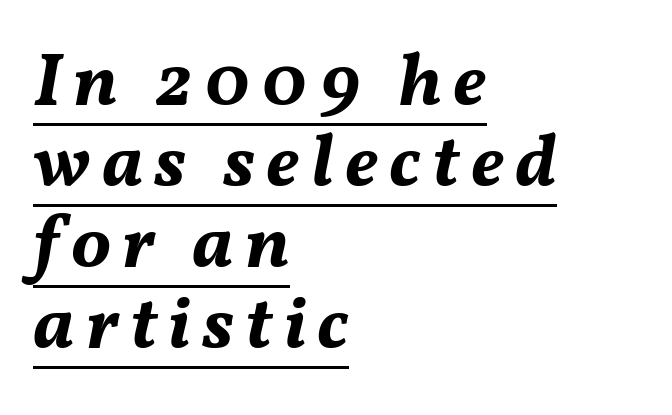
{"italic": "yes", "lean": "right", "slant_degrees": 11, "bold": "yes", "weight": "bold", "width": "normal", "stroke_contrast": "medium", "x_height": "medium", "monospaced": "no", "underline": "yes", "align": "left", "line_spacing": "tight", "line_spacing_ratio": 1.08, "glyph_px": 75}
